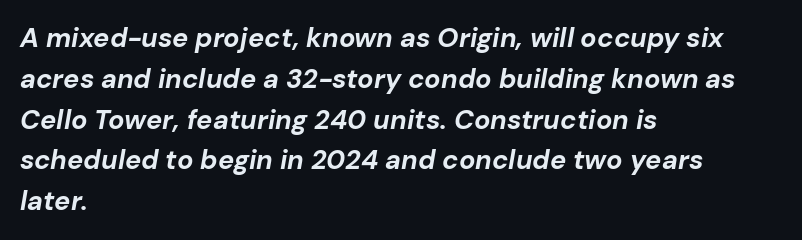
Q: Is the text bold? A: Yes.
Q: Is the text italic (slanted)? A: Yes, it leans right by about 10 degrees.
Q: Is the text underlined? A: No.
Q: How is the paragraph aligned? A: Left-aligned.
Q: Is the spacing between letters normal or unusually wide? A: Normal.
Q: Is the spacing between lines tight, normal or loose? A: Normal.
